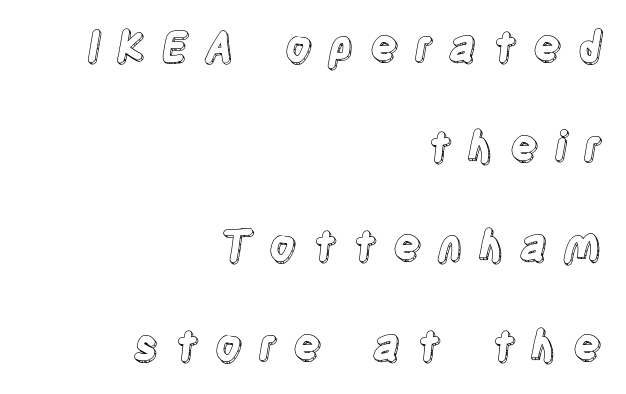
Q: Is the text italic (slanted)? A: Yes.
Q: Is the text underlined? A: No.
Q: How is the paragraph aligned? A: Right-aligned.
Q: Is the spacing between letters normal or unusually wide? A: Unusually wide.
Q: Is the spacing between lines tight, normal or loose? A: Loose.
Q: Width (condensed, normal, or wide)? A: Condensed.
Q: x-height? A: Large.
Q: Monospaced? A: No.
